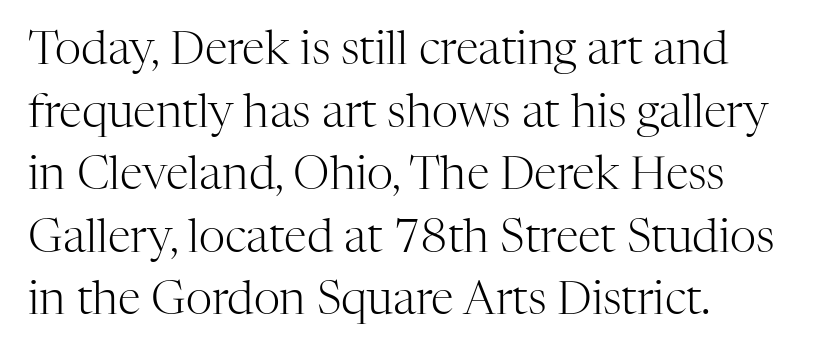
Unlike italic type, these characters show no tilt at all. Notice how descenders clear the ascenders below comfortably — that's standard leading. The characters display serif detailing at their extremities. Glance below the letters and you will spot only blank space. Look at the tracking — it's just the regular setting, nothing added. No extra ink here — the face is not bold.
